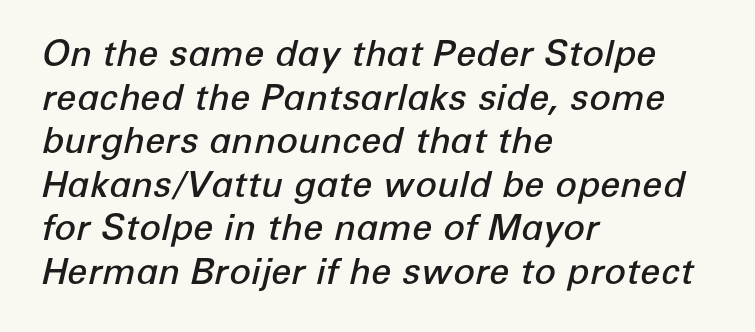
{"italic": "yes", "lean": "right", "slant_degrees": 12, "bold": "semi", "weight": "semibold", "width": "normal", "stroke_contrast": "low", "x_height": "medium", "monospaced": "no", "underline": "no", "align": "left", "line_spacing_ratio": 1.21, "letter_spacing": "normal", "letter_spacing_em": 0.0, "glyph_px": 36}
